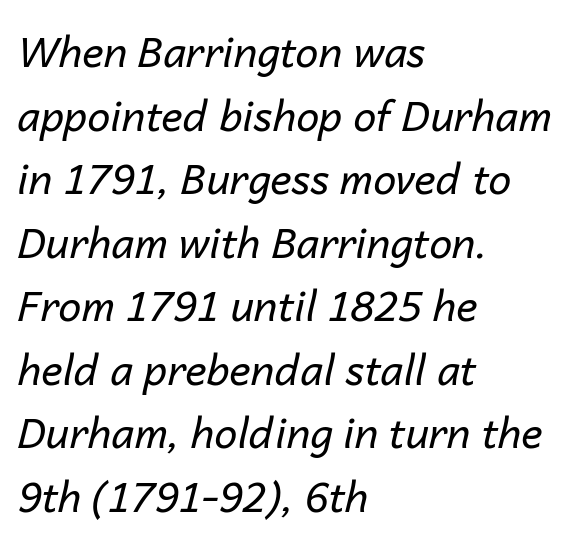
Each letter keeps its own natural width here, so spacing adapts to shape. Horizontally, the lines are justified to the leading edge only. Heaviness? Minimal to ordinary, like unemphasized prose. Letter spacing: default. Compared with ordinary roman type, these characters are visibly tilted. This sample keeps an unexceptional amount of space between lines.
